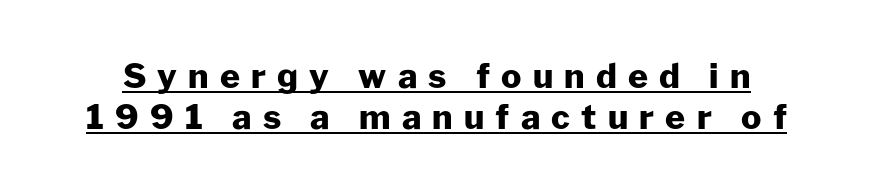
The image shows 34 px heavy sans-serif type, upright; set line spacing 1.22x, unusually wide letter spacing (+0.33 em), underlined; low stroke contrast and a medium x-height.
